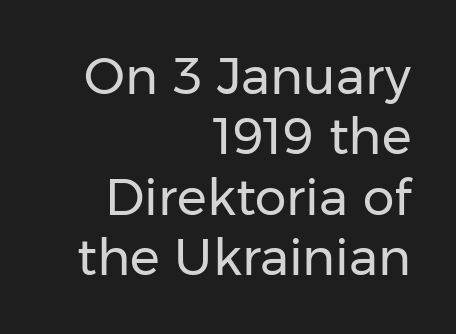
Q: Is the text bold? A: No.
Q: Is the text italic (slanted)? A: No, it is upright.
Q: Is the typeface a serif or a sans-serif typeface? A: Sans-serif.
Q: Is the text underlined? A: No.
Q: How is the paragraph aligned? A: Right-aligned.
Q: Is the spacing between letters normal or unusually wide? A: Normal.
Q: Width (condensed, normal, or wide)? A: Normal.
Q: Stroke contrast? A: Low.
Q: x-height? A: Medium.
Q: Monospaced? A: No.
